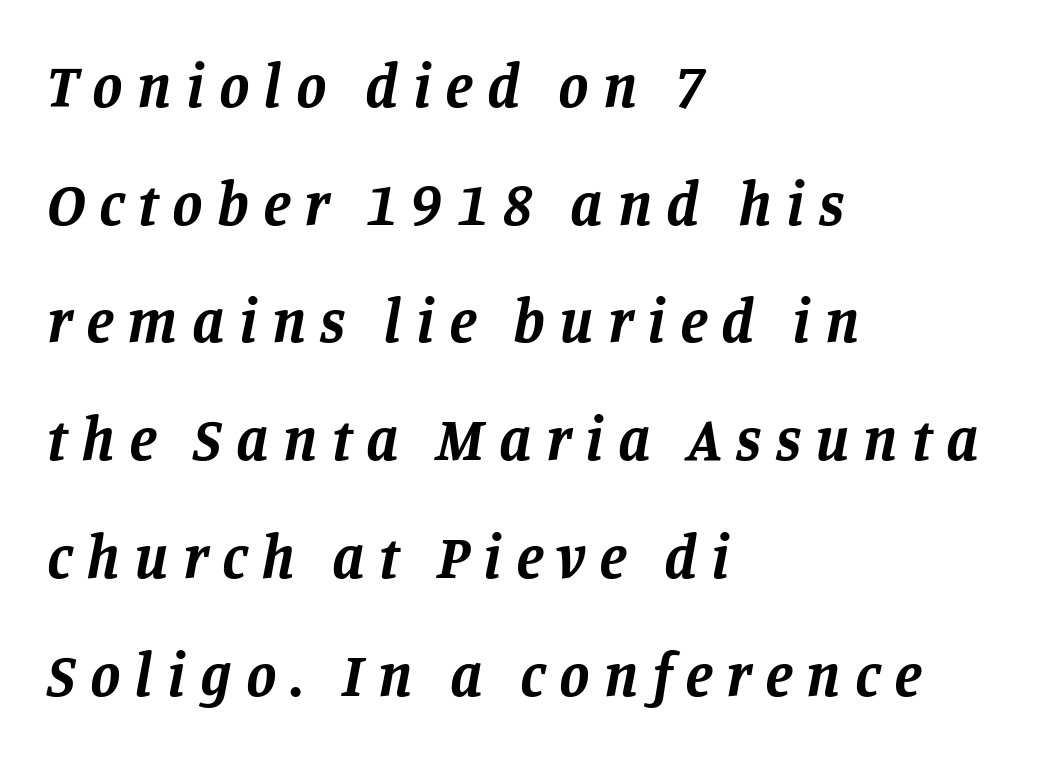
The image shows 61 px bold serif type, italic (leaning right); set left-aligned, loose line spacing (1.93x), unusually wide letter spacing (+0.23 em), not underlined; low stroke contrast and a large x-height.
